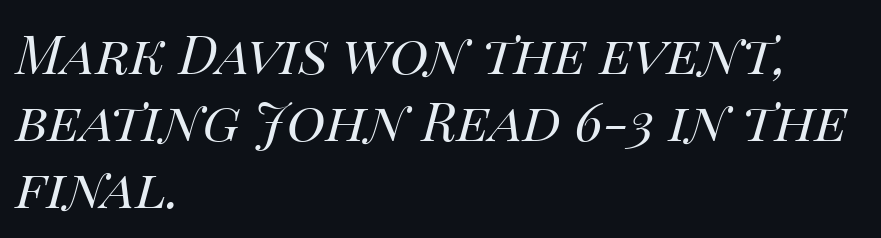
The glyphs look as if they've been sheared to an angle. One glance says typical: line gaps are just what's usual. A typesetter would call this zero additional tracking. A clean baseline with only descenders dipping below it. The typesetting does not lean heavy: it is not bold.
